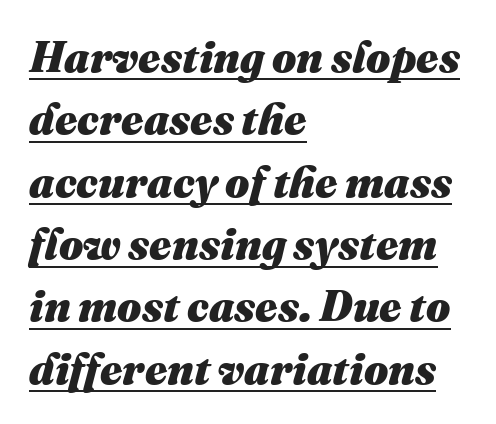
The image shows 43 px heavy type, italic (leaning right); set left-aligned, normal line spacing (1.45x), normal letter spacing, underlined; medium stroke contrast and a medium x-height.
